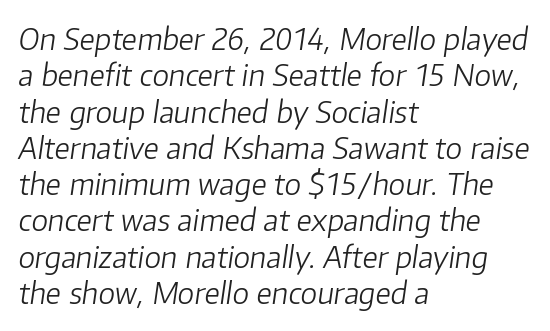
The lines are quadded left. Glyph-to-glyph distance matches everyday printed text. The rendering uses natural spacing where letterforms have individual widths. The zone under the glyphs is completely vacant. Rendered with sloped, italic letterforms. No heavy texture on the line: the type isn't bold.
